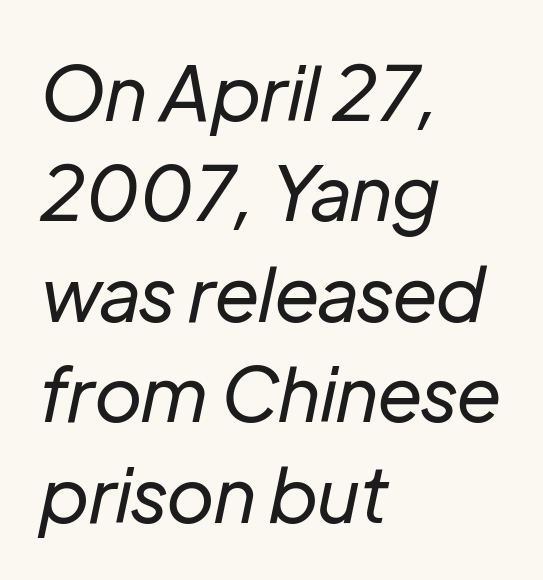
The image shows 75 px regular-weight type, italic (leaning right); set left-aligned, normal line spacing (1.34x), normal letter spacing, not underlined; low stroke contrast and a medium x-height.
